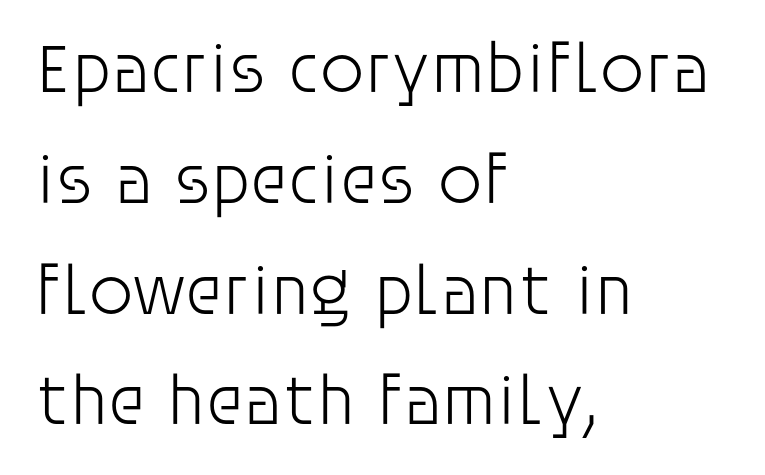
Spacing verdict: proportional, widths tailored to each character. The line texture is even and compact thanks to regular tracking. The paragraph shown leans on its left margin. The gap between lines stays unmarked. Summary of weight: not heavy and not bold.
